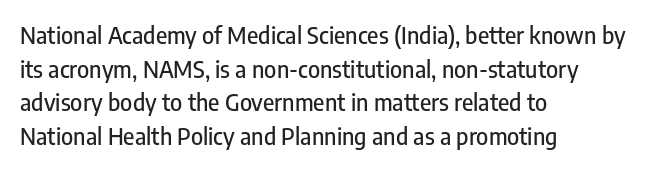
Notice how the passage keeps a crisp vertical edge on the left only. Ascenders rise straight up at ninety degrees. The passage shown is not underscored anywhere. Tracking value appears to be zero — textbook default spacing.
